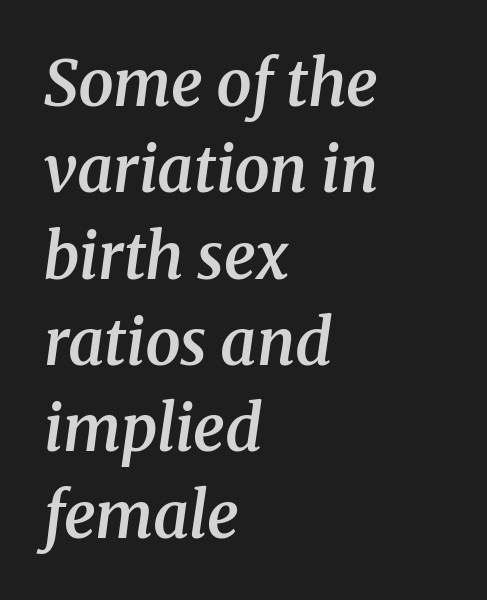
Q: Is the text bold? A: Semi-bold.
Q: Is the text italic (slanted)? A: Yes, it leans right by about 8 degrees.
Q: Is the typeface a serif or a sans-serif typeface? A: Serif.
Q: Is the text underlined? A: No.
Q: How is the paragraph aligned? A: Left-aligned.
Q: Is the spacing between letters normal or unusually wide? A: Normal.
Q: Is the spacing between lines tight, normal or loose? A: Normal.
Q: Width (condensed, normal, or wide)? A: Normal.
Q: Stroke contrast? A: Medium.
Q: x-height? A: Medium.
Q: Monospaced? A: No.
